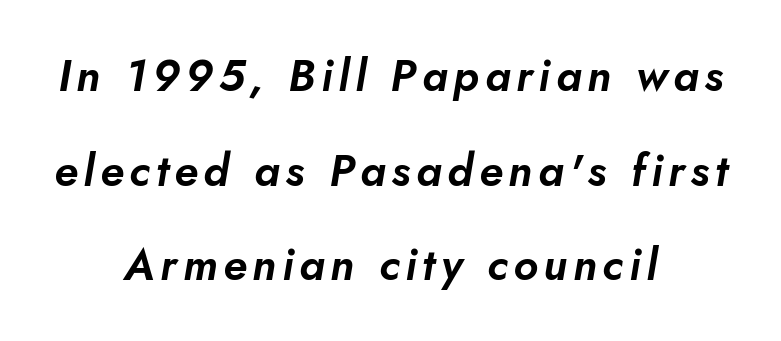
Q: Is the text italic (slanted)? A: Yes, it leans right by about 10 degrees.
Q: Is the text underlined? A: No.
Q: How is the paragraph aligned? A: Centered.
Q: Is the spacing between lines tight, normal or loose? A: Loose.
Q: Width (condensed, normal, or wide)? A: Normal.
Q: Stroke contrast? A: Low.
Q: x-height? A: Small.
Q: Monospaced? A: No.
